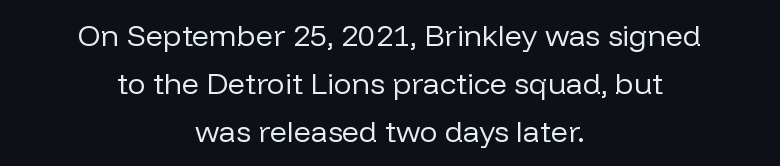
The typesetter chose a symmetrical, centered arrangement here. A typesetter would call this proportional, since set widths differ per character. Posture: upright roman. Caption: standard tracking, unaltered. This sample keeps an unexceptional amount of space between lines.
